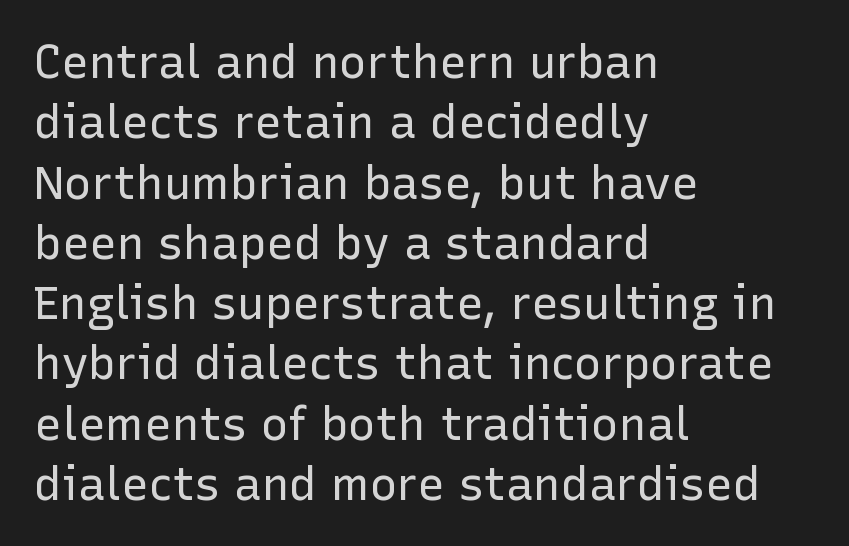
{"serif": "no", "italic": "no", "bold": "no", "weight": "regular", "width": "normal", "stroke_contrast": "low", "x_height": "medium", "monospaced": "no", "underline": "no", "align": "left", "line_spacing": "normal", "line_spacing_ratio": 1.31, "letter_spacing": "normal", "letter_spacing_em": 0.0, "glyph_px": 46}
